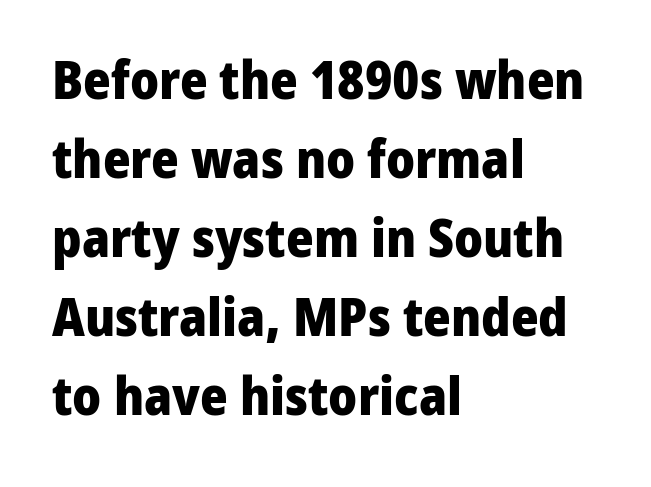
Q: Is the text bold? A: Yes.
Q: Is the text italic (slanted)? A: No, it is upright.
Q: Is the typeface a serif or a sans-serif typeface? A: Sans-serif.
Q: Is the text underlined? A: No.
Q: How is the paragraph aligned? A: Left-aligned.
Q: Is the spacing between letters normal or unusually wide? A: Normal.
Q: Is the spacing between lines tight, normal or loose? A: Normal.
Q: Width (condensed, normal, or wide)? A: Normal.
Q: Stroke contrast? A: Low.
Q: x-height? A: Medium.
Q: Monospaced? A: No.
